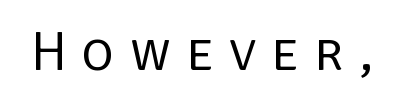
This rendering widens character spacing well past its baseline value. Rule under the text: the space is simply empty. Varying glyph widths throughout — classic text-font behaviour. Weight class: somewhere from thin through regular. Nothing sits at the stroke ends, so this counts as sans-serif.
